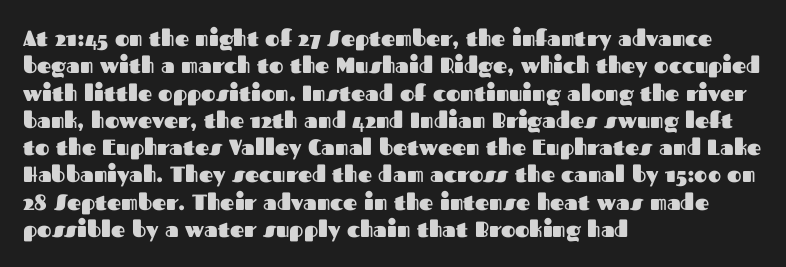
Q: Is the text bold? A: Yes.
Q: Is the text italic (slanted)? A: No, it is upright.
Q: Is the text underlined? A: No.
Q: How is the paragraph aligned? A: Left-aligned.
Q: Is the spacing between letters normal or unusually wide? A: Normal.
